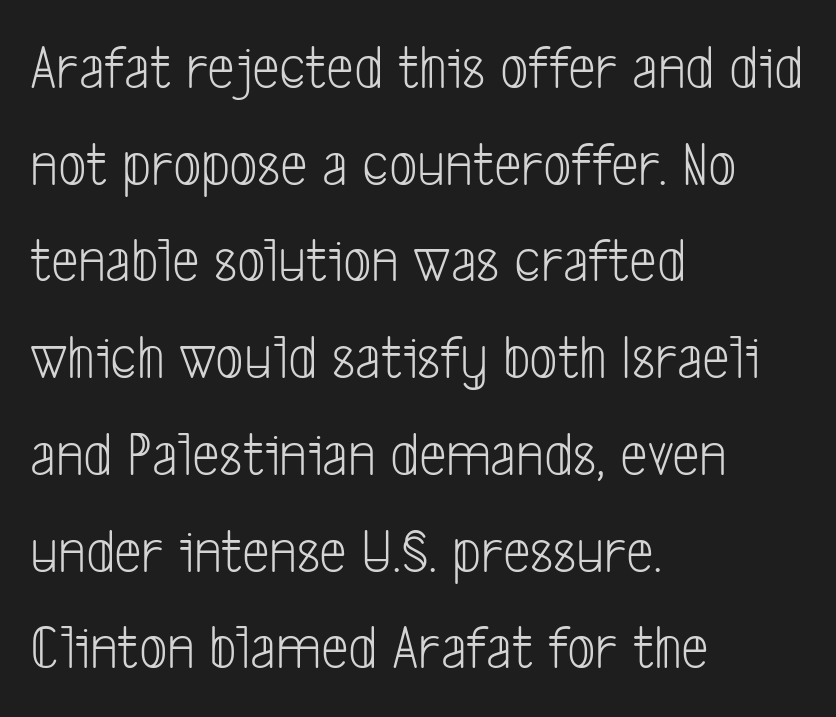
{"serif": "no", "bold": "no", "weight": "light", "width": "condensed", "stroke_contrast": "low", "x_height": "medium", "monospaced": "no", "underline": "no", "align": "left", "line_spacing": "normal", "line_spacing_ratio": 1.56, "letter_spacing": "normal", "letter_spacing_em": 0.0, "glyph_px": 62}
